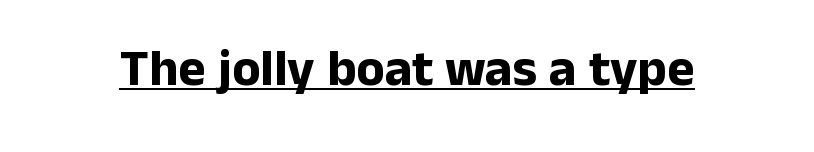
The font's upright variant was chosen for this text. Heft: maximum for text — a bold. No extra tracking has been applied to these lines. These characters rest on top of a visible drawn line.
